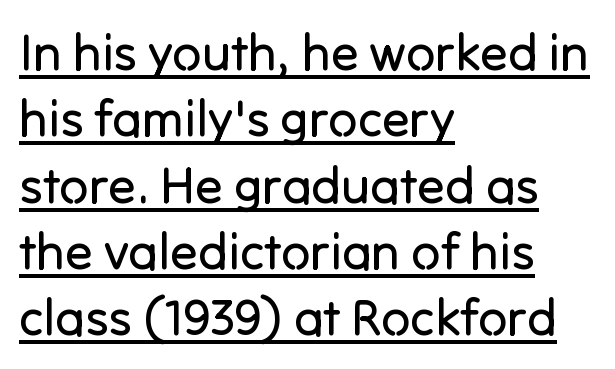
Stems and bowls with no extra thickness — not bold. Does the copy run flush right? No — it runs flush left. The rendered words wear a rule along their underside. The rendering uses natural spacing where letterforms have individual widths. Is there much room between lines? A standard amount, neither cramped nor airy. Style check: upright.
